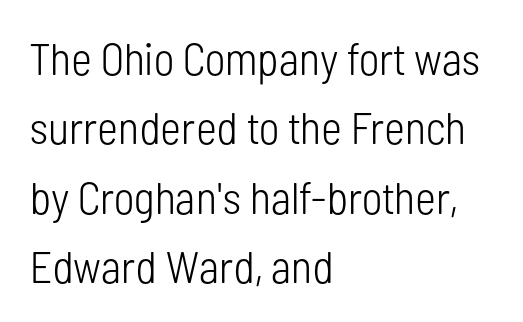
The image shows 45 px light, condensed sans-serif type, upright; set left-aligned, normal line spacing (1.54x), normal letter spacing, not underlined; low stroke contrast and a medium x-height.
